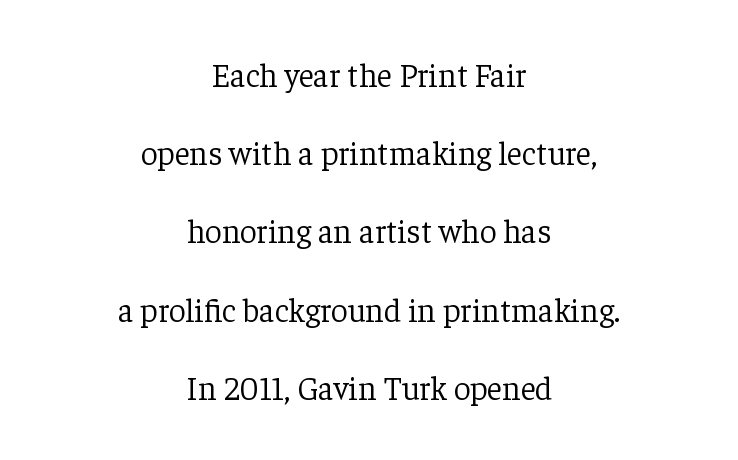
A light-to-regular cut is what we see here. These lines are rendered in a variable-pitch font. These lines are composed in type with serifs. These lines stand farther apart than default settings would place them. Tracking value appears to be zero — textbook default spacing. Descender tails drop into unmarked territory.
